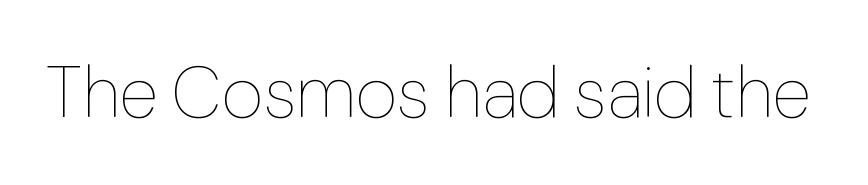
No italicization has been applied; the sample stays upright. Observe the ordinary spacing: letters are neighbours, not strangers. Stroke thickness stays within the range of a standard reading face or lighter. Anything drawn beneath the words? Only blank space. Note the varied advance widths — an 'i' is clearly narrower than an 'm'.
